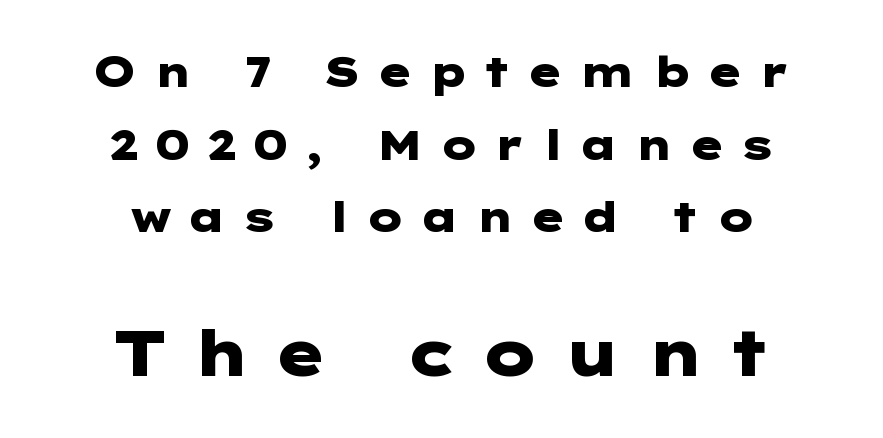
{"serif": "no", "italic": "no", "bold": "yes", "weight": "heavy", "width": "wide", "stroke_contrast": "low", "x_height": "medium", "underline": "no", "align": "center", "line_spacing_ratio": 1.73, "letter_spacing": "wide", "letter_spacing_em": 0.35, "larger_block": "second", "size_ratio": 1.5, "glyph_px": 63}
